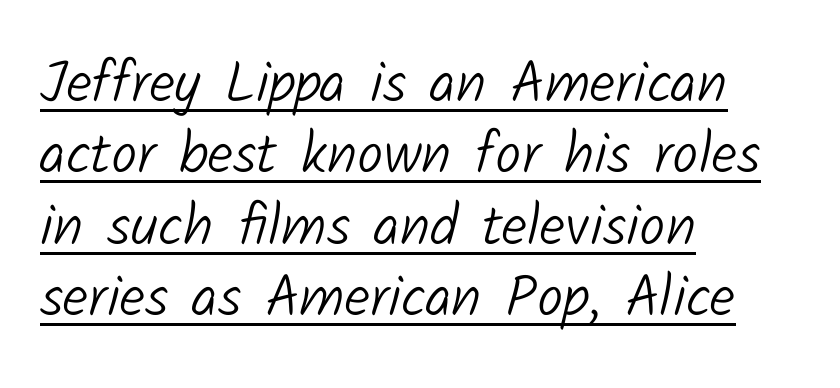
{"serif": "no", "bold": "no", "weight": "light", "width": "normal", "stroke_contrast": "low", "x_height": "medium", "monospaced": "no", "underline": "yes", "align": "left", "line_spacing_ratio": 1.23, "letter_spacing": "normal", "letter_spacing_em": 0.0, "glyph_px": 58}
